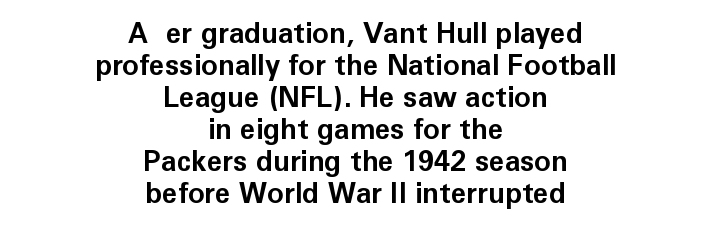
Q: Is the text bold? A: Yes.
Q: Is the text italic (slanted)? A: No, it is upright.
Q: Is the typeface a serif or a sans-serif typeface? A: Sans-serif.
Q: Is the text underlined? A: No.
Q: How is the paragraph aligned? A: Centered.
Q: Is the spacing between letters normal or unusually wide? A: Normal.
Q: Is the spacing between lines tight, normal or loose? A: Tight.
Q: Width (condensed, normal, or wide)? A: Normal.
Q: Stroke contrast? A: Low.
Q: x-height? A: Medium.
Q: Monospaced? A: No.
